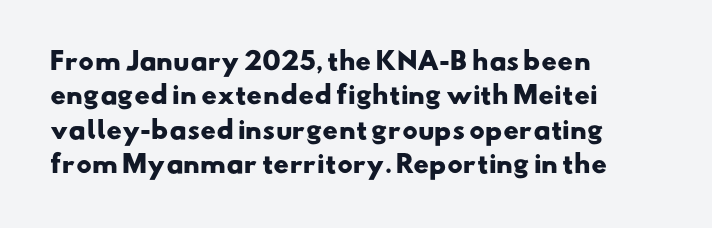
{"bold": "yes", "underline": "no", "align": "left", "line_spacing": "normal", "line_spacing_ratio": 1.43, "letter_spacing": "normal", "letter_spacing_em": 0.0, "glyph_px": 24}
